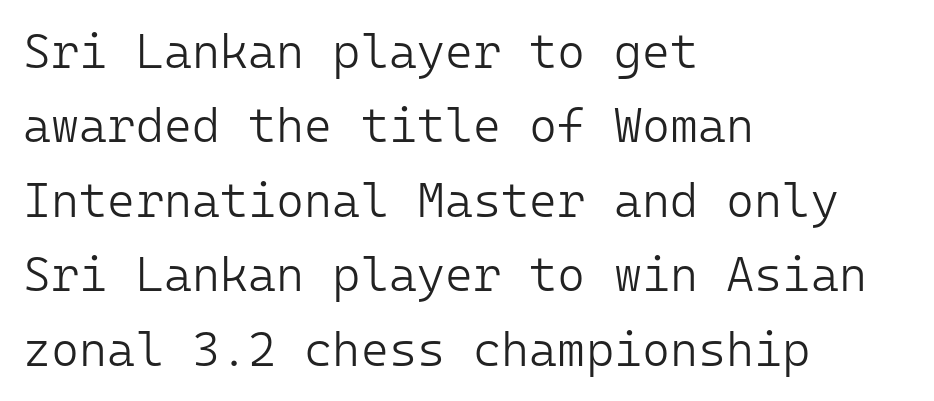
Letter spacing: default. Fixed-width glyphs throughout — classic coding-font behaviour. A bare baseline throughout the passage. The font family rendered here belongs to the sans-serif group. This reads as an unemphasized weight, regular at the heaviest. Whoever set this chose a conventional vertical rhythm.
